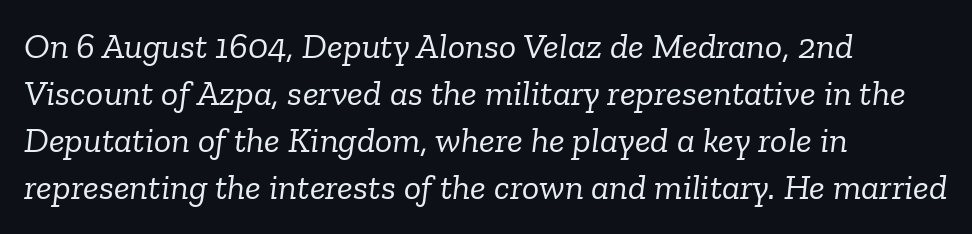
The image shows 36 px light serif type, italic (leaning right); set left-aligned, normal line spacing (1.31x), normal letter spacing, not underlined; low stroke contrast and a medium x-height.
